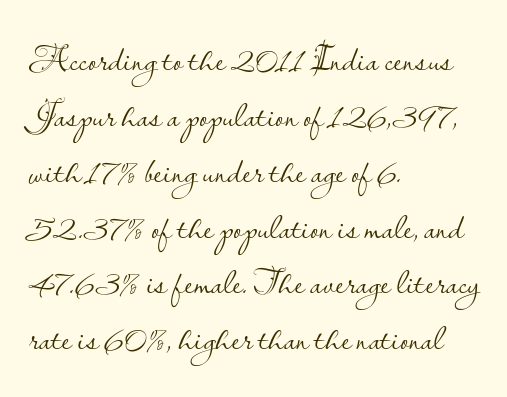
Q: Is the text bold? A: No.
Q: Is the text italic (slanted)? A: Yes.
Q: Is the typeface a serif or a sans-serif typeface? A: Sans-serif.
Q: Is the text underlined? A: No.
Q: How is the paragraph aligned? A: Left-aligned.
Q: Is the spacing between letters normal or unusually wide? A: Normal.
Q: Is the spacing between lines tight, normal or loose? A: Normal.
Q: Width (condensed, normal, or wide)? A: Normal.
Q: Stroke contrast? A: Low.
Q: x-height? A: Small.
Q: Monospaced? A: No.
